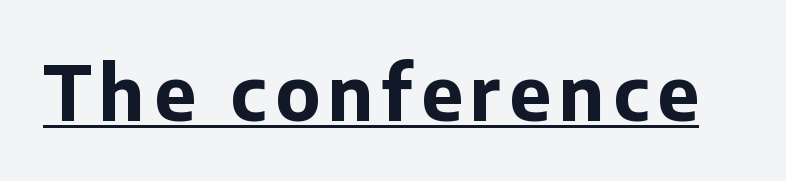
{"serif": "no", "italic": "no", "bold": "yes", "weight": "bold", "width": "normal", "stroke_contrast": "low", "x_height": "medium", "monospaced": "no", "underline": "yes", "glyph_px": 75}
